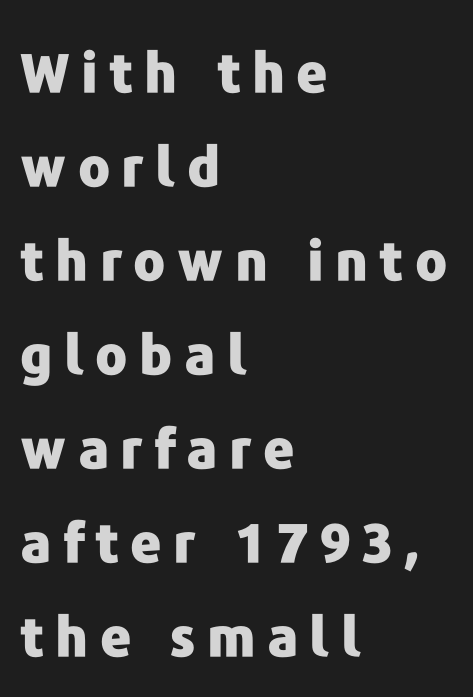
{"serif": "no", "italic": "no", "bold": "yes", "weight": "heavy", "width": "normal", "stroke_contrast": "low", "x_height": "medium", "monospaced": "no", "underline": "no", "align": "left", "line_spacing_ratio": 1.74, "letter_spacing": "wide", "letter_spacing_em": 0.21, "glyph_px": 54}
